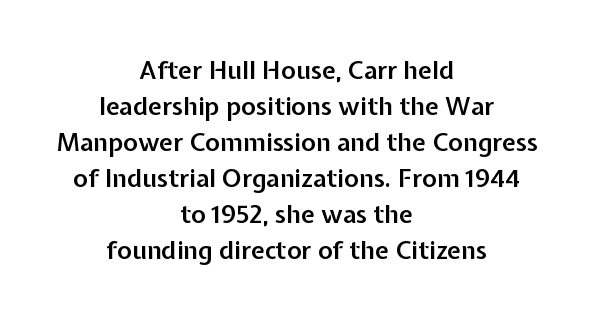
Each line is balanced around a shared central axis. Ascenders rise straight up at ninety degrees. Descenders hang freely into open space. Vertical spacing — default. Each word holds together tightly as a unit, with standard inter-letter gaps. The rendering uses a semibold face; strokes are thickened but not to full bold.
